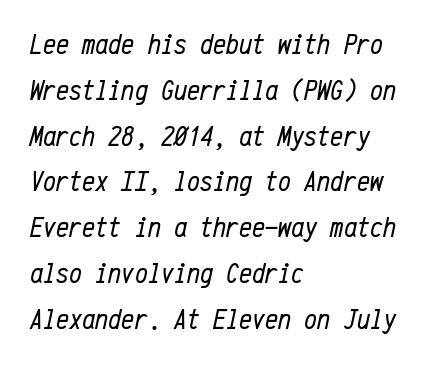
{"italic": "yes", "lean": "right", "slant_degrees": 12, "bold": "no", "weight": "regular", "width": "condensed", "stroke_contrast": "low", "x_height": "medium", "monospaced": "yes", "underline": "no", "align": "left", "line_spacing": "normal", "line_spacing_ratio": 1.58, "letter_spacing": "normal", "letter_spacing_em": 0.0, "glyph_px": 29}
